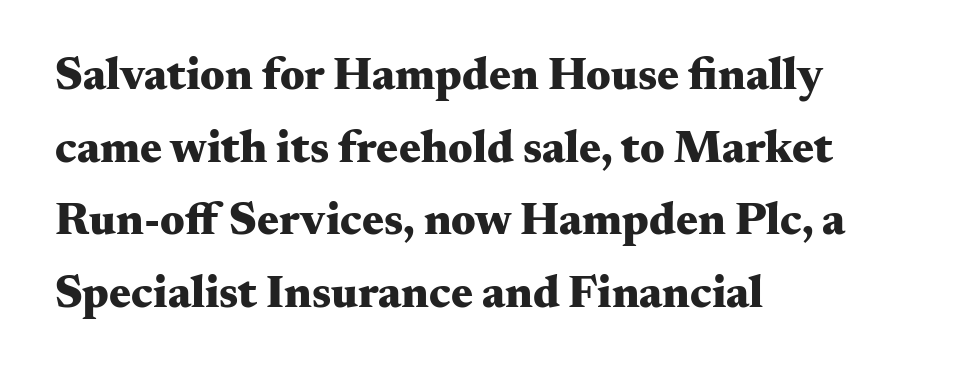
The image shows 46 px heavy, wide serif type, upright; set left-aligned, normal line spacing (1.58x), normal letter spacing, not underlined; medium stroke contrast and a small x-height.
